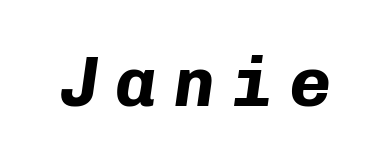
{"italic": "yes", "lean": "right", "slant_degrees": 8, "bold": "yes", "weight": "bold", "width": "normal", "stroke_contrast": "low", "x_height": "medium", "monospaced": "yes", "underline": "no", "letter_spacing": "wide", "letter_spacing_em": 0.23, "glyph_px": 70}
